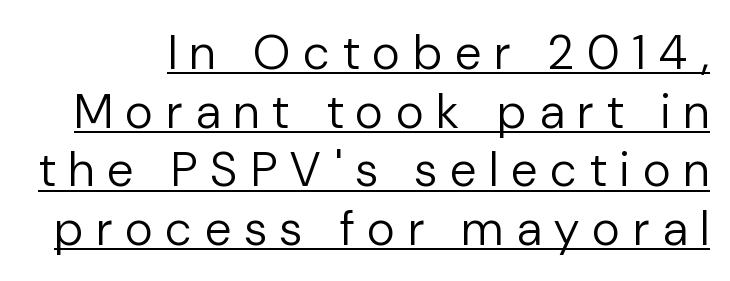
{"serif": "no", "italic": "no", "bold": "no", "weight": "regular", "width": "normal", "stroke_contrast": "low", "x_height": "medium", "monospaced": "no", "underline": "yes", "line_spacing_ratio": 1.22, "letter_spacing": "wide", "letter_spacing_em": 0.29, "glyph_px": 48}
